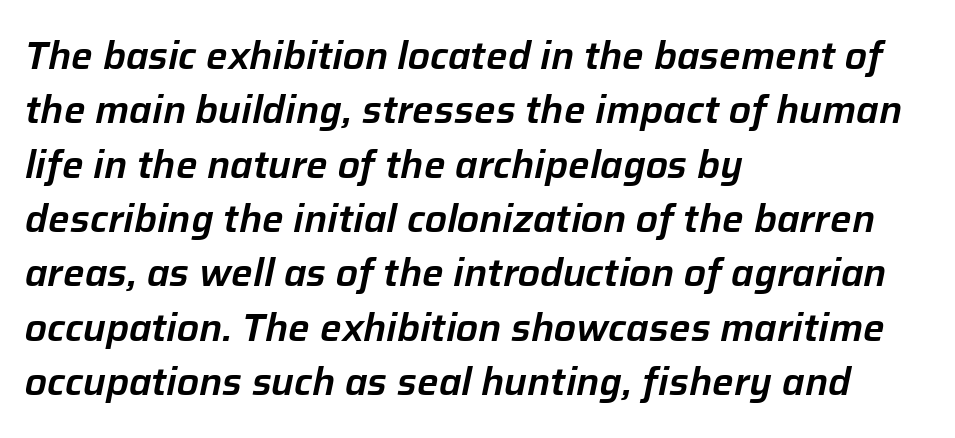
Q: Is the text italic (slanted)? A: Yes, it leans right by about 12 degrees.
Q: Is the text underlined? A: No.
Q: How is the paragraph aligned? A: Left-aligned.
Q: Is the spacing between letters normal or unusually wide? A: Normal.
Q: Is the spacing between lines tight, normal or loose? A: Normal.
Q: Width (condensed, normal, or wide)? A: Normal.
Q: Stroke contrast? A: Low.
Q: x-height? A: Medium.
Q: Monospaced? A: No.
